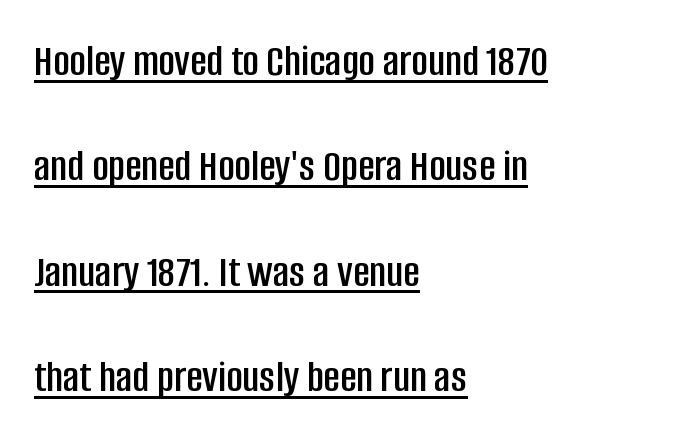
Q: Is the text italic (slanted)? A: No, it is upright.
Q: Is the typeface a serif or a sans-serif typeface? A: Sans-serif.
Q: Is the text underlined? A: Yes.
Q: How is the paragraph aligned? A: Left-aligned.
Q: Is the spacing between letters normal or unusually wide? A: Normal.
Q: Is the spacing between lines tight, normal or loose? A: Loose.
Q: Width (condensed, normal, or wide)? A: Condensed.
Q: Stroke contrast? A: Low.
Q: x-height? A: Large.
Q: Monospaced? A: No.
